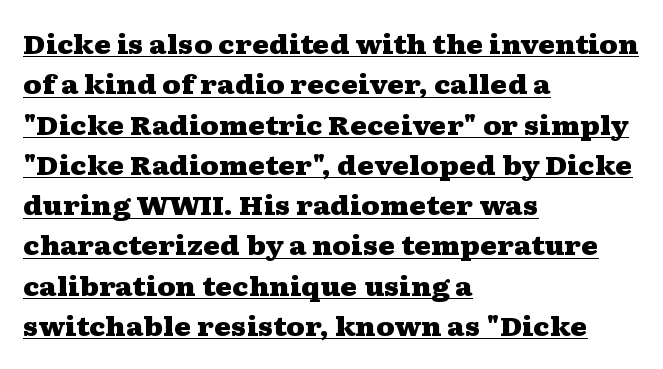
A student would call this left alignment; a typographer would say flush left, rag right. Students, this is bold: see how much ink each stroke carries. Is the letter spacing exaggerated? No — it looks like the ordinary default. This is underlined copy, the kind a proofreader might mark for attention. Ordinary non-slanted type is in use.
